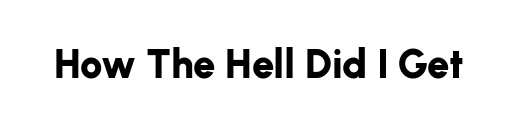
The type is set solid horizontally, with unmodified tracking. Descenders are the only things crossing below the line. Every letter is thick-stroked: bold, no question. Each letter keeps its own natural width here, so spacing adapts to shape.
